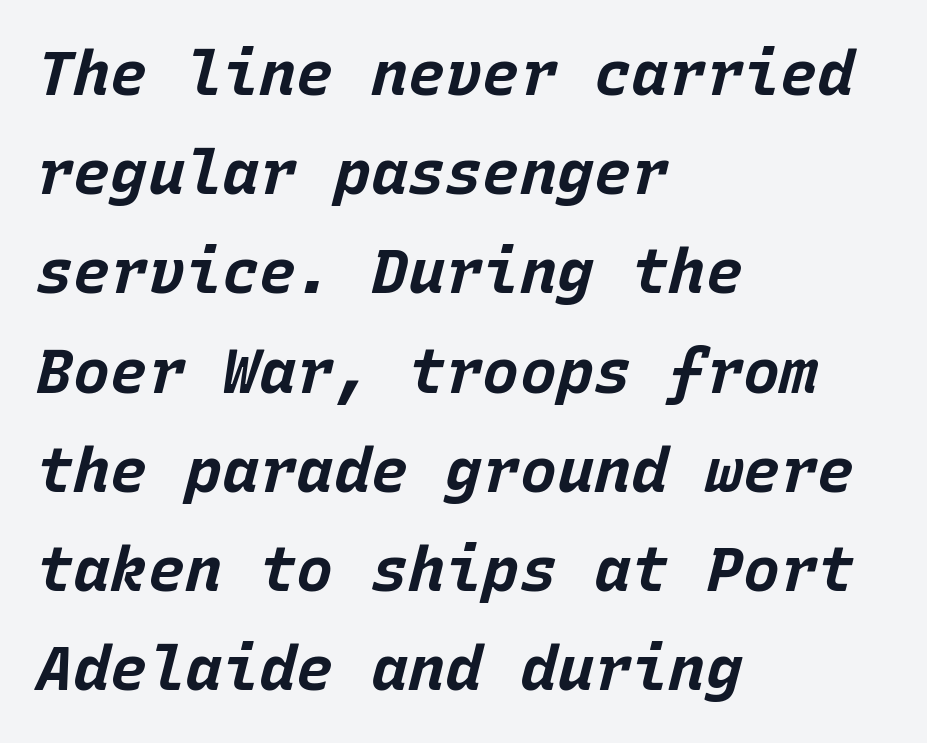
The image shows 62 px bold type, italic (leaning right), monospaced; set left-aligned, normal line spacing (1.6x), normal letter spacing, not underlined; low stroke contrast and a large x-height.
